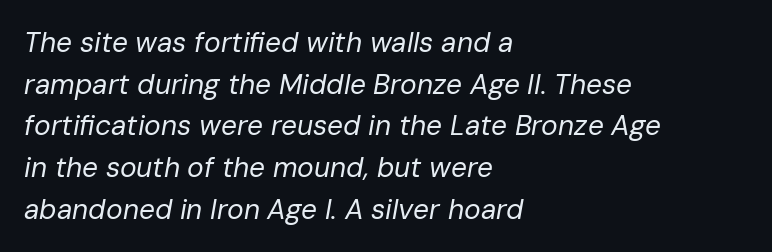
Q: Is the text bold? A: No.
Q: Is the text italic (slanted)? A: Yes, it leans right by about 10 degrees.
Q: Is the text underlined? A: No.
Q: How is the paragraph aligned? A: Left-aligned.
Q: Is the spacing between letters normal or unusually wide? A: Normal.
Q: Is the spacing between lines tight, normal or loose? A: Normal.
Q: Width (condensed, normal, or wide)? A: Normal.
Q: Stroke contrast? A: Low.
Q: x-height? A: Medium.
Q: Monospaced? A: No.
